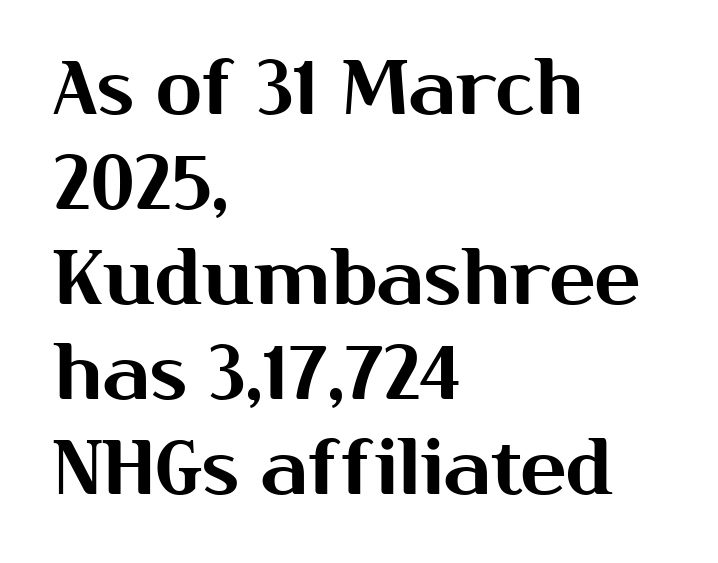
Rendered with straight, roman letterforms. Nope, no serifs anywhere on these letters. The letterforms sit shoulder to shoulder at normal distance. Leading: standard. The string is rendered with underlining switched off. Proportional: the letters do not fall into vertical columns.
